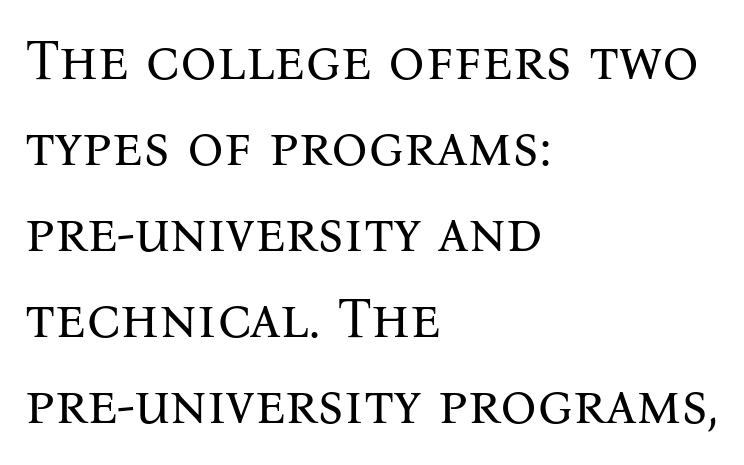
Q: Is the text bold? A: No.
Q: Is the text italic (slanted)? A: No, it is upright.
Q: Is the typeface a serif or a sans-serif typeface? A: Serif.
Q: Is the text underlined? A: No.
Q: How is the paragraph aligned? A: Left-aligned.
Q: Is the spacing between letters normal or unusually wide? A: Normal.
Q: Is the spacing between lines tight, normal or loose? A: Normal.
Q: Width (condensed, normal, or wide)? A: Normal.
Q: Stroke contrast? A: Medium.
Q: x-height? A: Medium.
Q: Monospaced? A: No.
